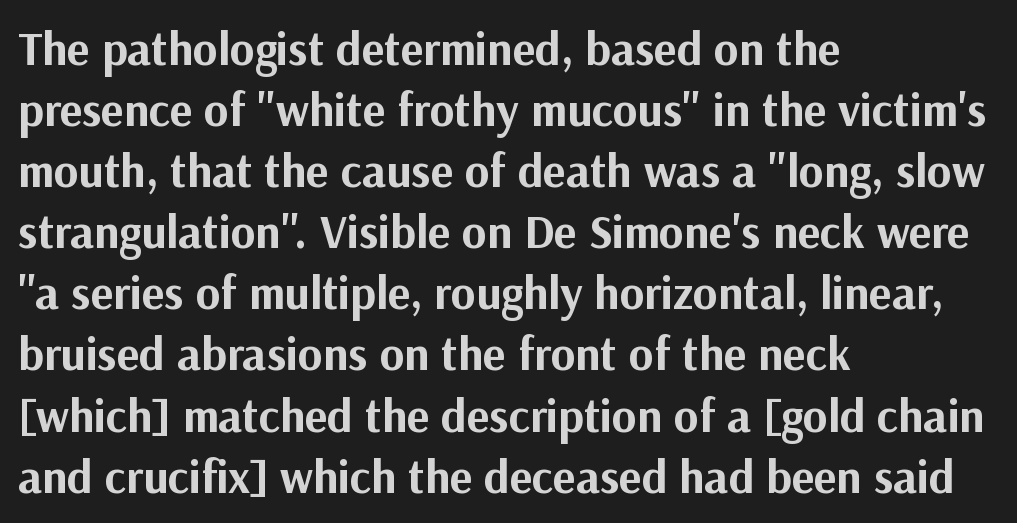
Q: Is the text bold? A: Yes.
Q: Is the text italic (slanted)? A: No, it is upright.
Q: Is the typeface a serif or a sans-serif typeface? A: Sans-serif.
Q: Is the text underlined? A: No.
Q: How is the paragraph aligned? A: Left-aligned.
Q: Is the spacing between letters normal or unusually wide? A: Normal.
Q: Is the spacing between lines tight, normal or loose? A: Normal.
Q: Width (condensed, normal, or wide)? A: Normal.
Q: Stroke contrast? A: Medium.
Q: x-height? A: Medium.
Q: Monospaced? A: No.
